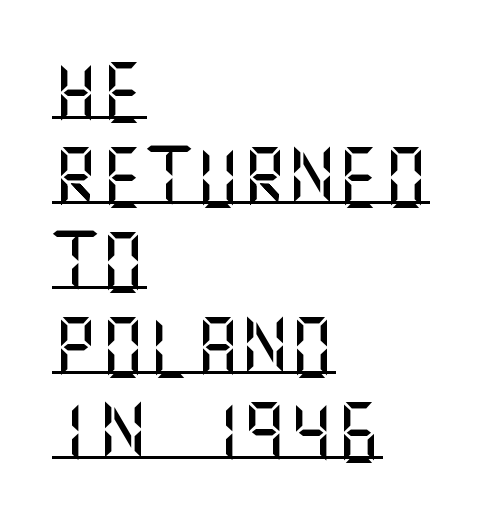
{"serif": "no", "italic": "no", "width": "normal", "stroke_contrast": "medium", "x_height": "large", "underline": "yes", "align": "left", "line_spacing": "normal", "line_spacing_ratio": 1.44, "letter_spacing": "normal", "letter_spacing_em": 0.0, "glyph_px": 59}
